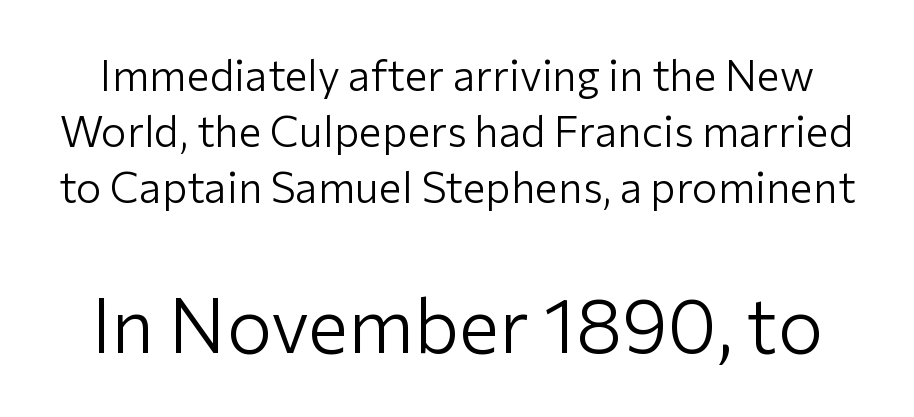
{"serif": "no", "italic": "no", "bold": "no", "weight": "light", "width": "normal", "stroke_contrast": "low", "x_height": "medium", "monospaced": "no", "underline": "no", "line_spacing": "normal", "line_spacing_ratio": 1.3, "letter_spacing": "normal", "letter_spacing_em": 0.0, "larger_block": "second", "size_ratio": 1.77, "glyph_px": 76}
